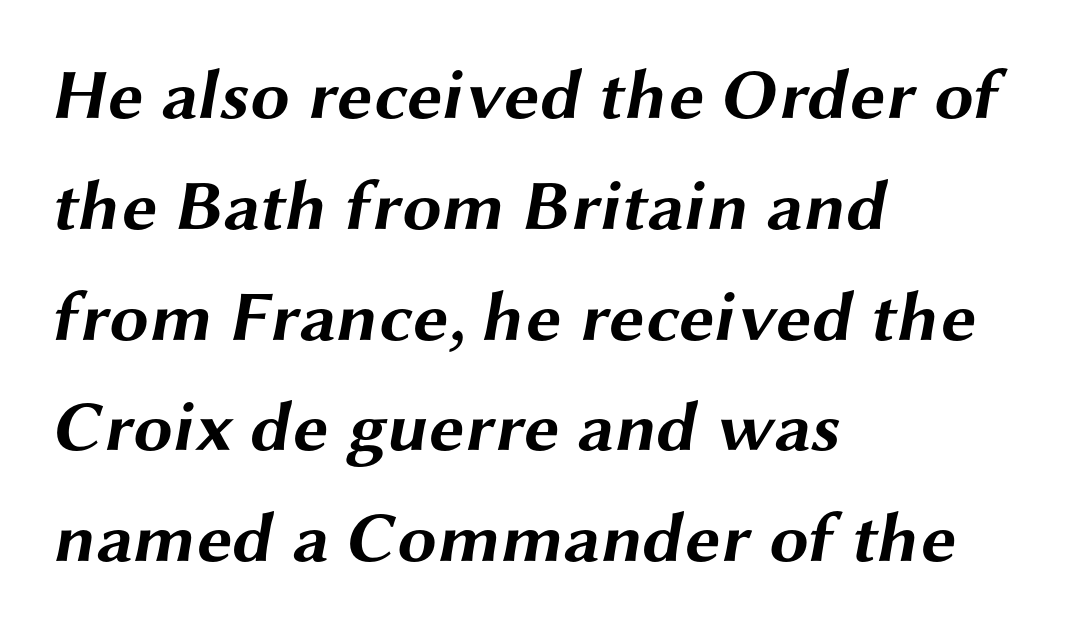
Q: Is the text bold? A: Yes.
Q: Is the typeface a serif or a sans-serif typeface? A: Sans-serif.
Q: Is the text underlined? A: No.
Q: How is the paragraph aligned? A: Left-aligned.
Q: Is the spacing between letters normal or unusually wide? A: Normal.
Q: Is the spacing between lines tight, normal or loose? A: Normal.
Q: Width (condensed, normal, or wide)? A: Wide.
Q: Stroke contrast? A: Medium.
Q: x-height? A: Medium.
Q: Monospaced? A: No.
